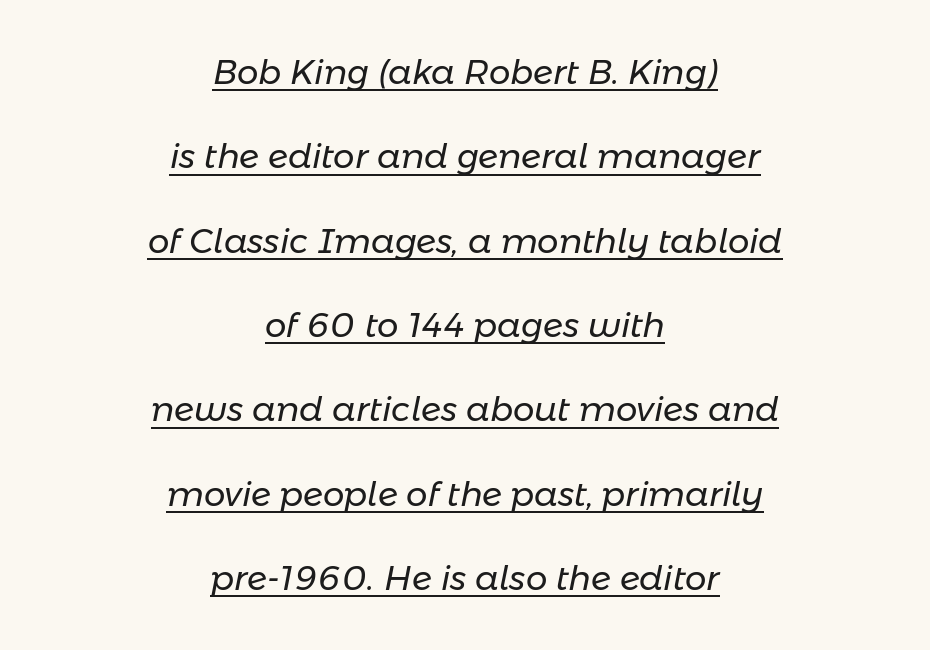
Q: Is the text bold? A: No.
Q: Is the text italic (slanted)? A: Yes, it leans right by about 11 degrees.
Q: Is the text underlined? A: Yes.
Q: How is the paragraph aligned? A: Centered.
Q: Is the spacing between letters normal or unusually wide? A: Normal.
Q: Is the spacing between lines tight, normal or loose? A: Loose.
Q: Width (condensed, normal, or wide)? A: Normal.
Q: Stroke contrast? A: Low.
Q: x-height? A: Medium.
Q: Monospaced? A: No.
